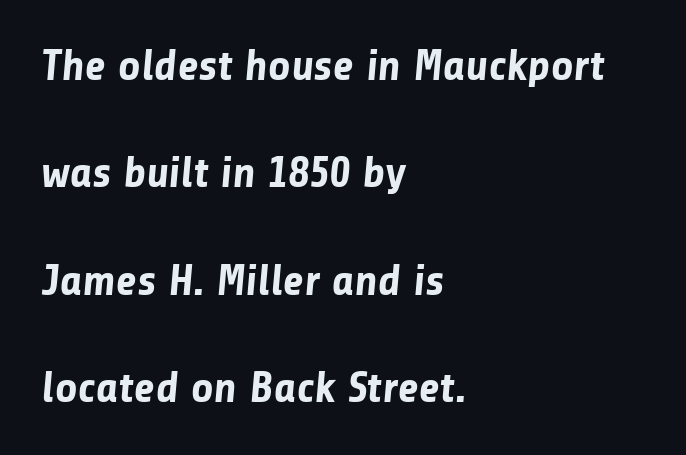
The image shows 44 px bold sans-serif type; set left-aligned, loose line spacing (2.44x), normal letter spacing, not underlined; low stroke contrast and a medium x-height.
